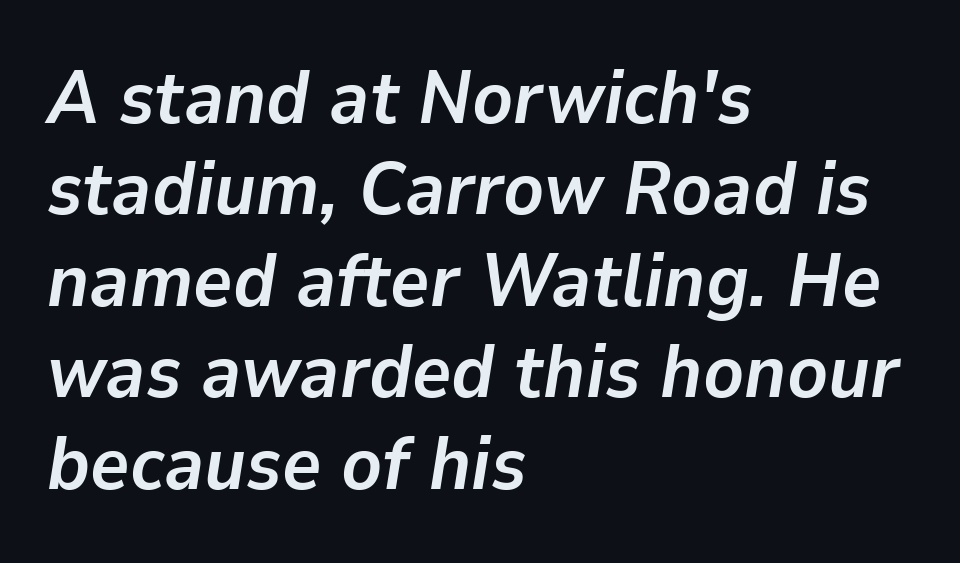
{"italic": "yes", "lean": "right", "slant_degrees": 9, "bold": "yes", "weight": "semibold", "width": "normal", "stroke_contrast": "low", "x_height": "medium", "monospaced": "no", "underline": "no", "align": "left", "line_spacing_ratio": 1.22, "letter_spacing": "normal", "letter_spacing_em": 0.0, "glyph_px": 75}
